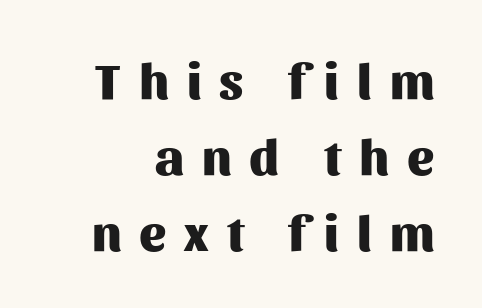
A typesetter would call this leading conventional body-copy spacing. Lines of text with bare space underneath. Quick note: not italic, upright. What stands out about the letter spacing? Its width — letters are far apart. Looks like regular typesetting: each glyph gets only the width it needs.
